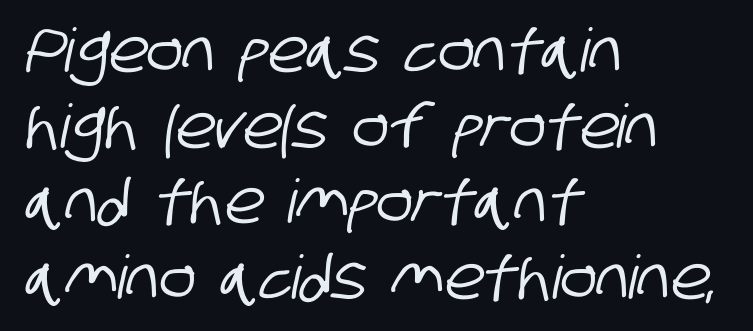
The image shows 60 px condensed sans-serif type; set left-aligned, normal line spacing (1.26x), normal letter spacing, not underlined; low stroke contrast and a large x-height.
